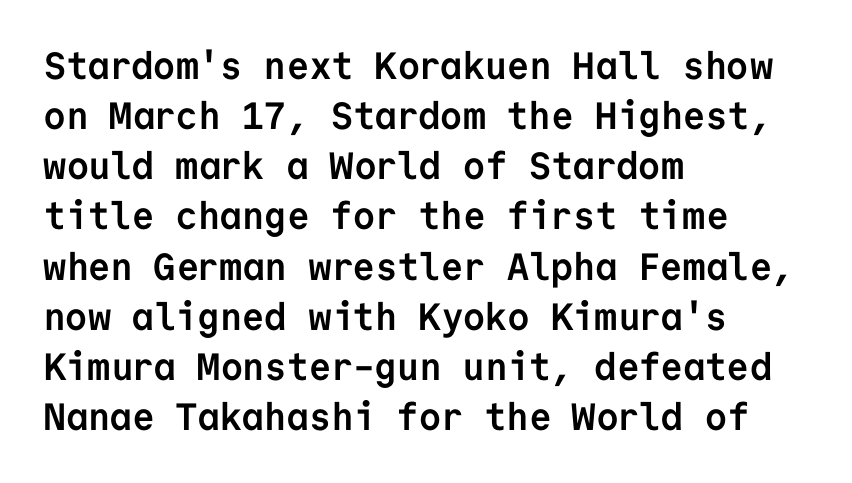
Think of a typewriter: that constant character pitch is what you see here. I'd describe the lettering as bold — thick and assertive. Default kerning and tracking; the words read as compact shapes. Notice how the passage keeps a crisp vertical edge on the left only. Each new line begins a customary step beneath the previous one.
